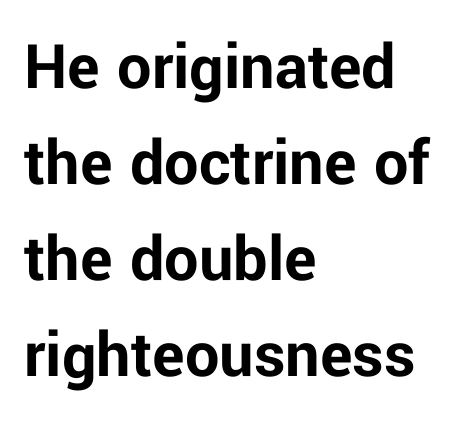
Q: Is the text bold? A: Yes.
Q: Is the text italic (slanted)? A: No, it is upright.
Q: Is the typeface a serif or a sans-serif typeface? A: Sans-serif.
Q: Is the text underlined? A: No.
Q: How is the paragraph aligned? A: Left-aligned.
Q: Is the spacing between letters normal or unusually wide? A: Normal.
Q: Is the spacing between lines tight, normal or loose? A: Normal.
Q: Width (condensed, normal, or wide)? A: Normal.
Q: Stroke contrast? A: Low.
Q: x-height? A: Medium.
Q: Monospaced? A: No.
